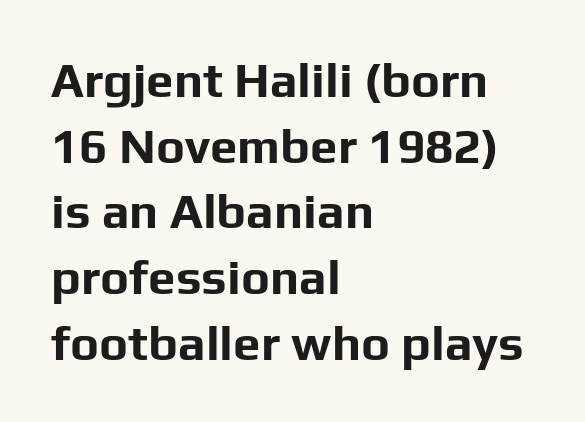
Line beginnings align vertically; line endings do not. Descenders hang freely into open space. I'd describe the lettering as bold — thick and assertive. A typesetter would call this proportional, since set widths differ per character.
